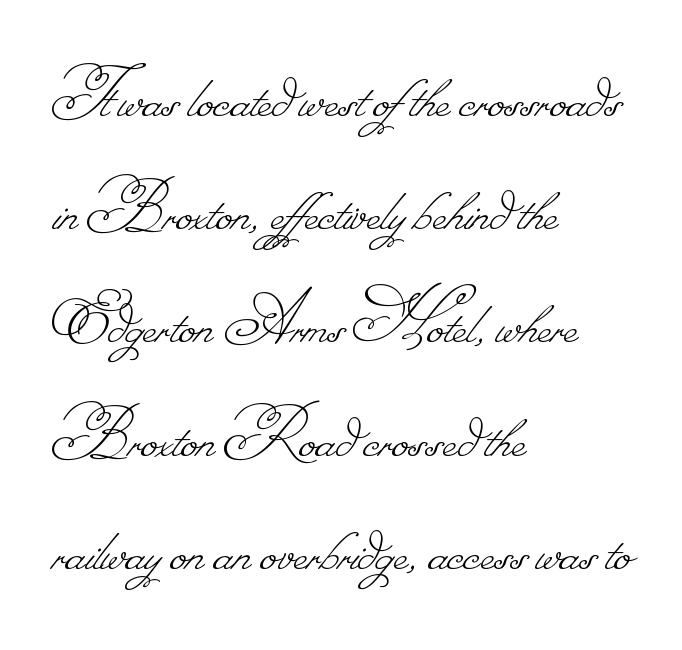
Q: Is the text bold? A: No.
Q: Is the text underlined? A: No.
Q: How is the paragraph aligned? A: Left-aligned.
Q: Is the spacing between letters normal or unusually wide? A: Normal.
Q: Is the spacing between lines tight, normal or loose? A: Normal.
Q: Width (condensed, normal, or wide)? A: Normal.
Q: Stroke contrast? A: Low.
Q: Monospaced? A: No.
